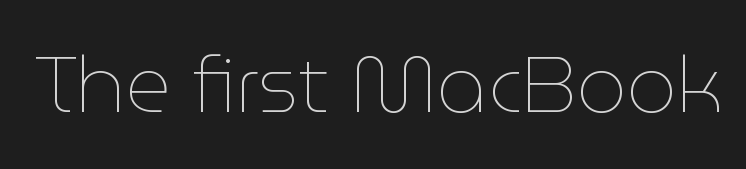
Q: Is the text bold? A: No.
Q: Is the text italic (slanted)? A: No, it is upright.
Q: Is the text underlined? A: No.
Q: Is the spacing between letters normal or unusually wide? A: Normal.
Q: Width (condensed, normal, or wide)? A: Normal.
Q: Stroke contrast? A: Low.
Q: x-height? A: Medium.
Q: Monospaced? A: No.
